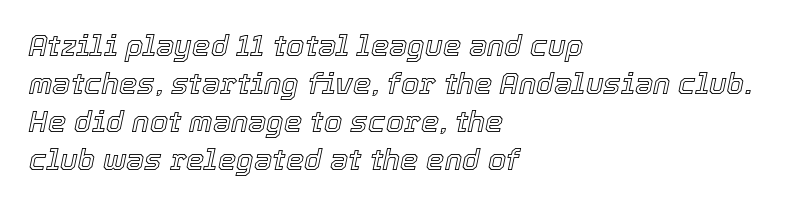
The letters are slanted; this is an italic face. The face used here is proportionally spaced, like ordinary book or web type. Glyph-to-glyph distance matches everyday printed text. Bare-footed words on every line.
